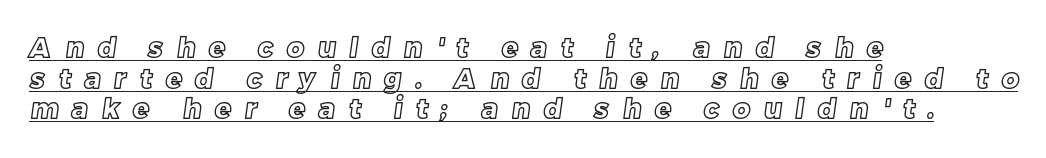
The image shows 27 px text type; set left-aligned, tight line spacing (1.13x), unusually wide letter spacing (+0.5 em), underlined.
